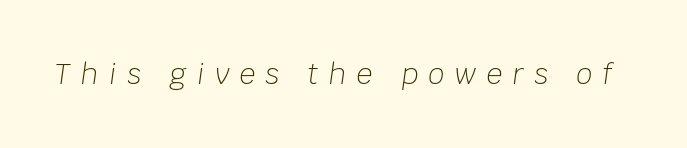
{"italic": "yes", "lean": "right", "slant_degrees": 8, "bold": "no", "weight": "light", "width": "normal", "stroke_contrast": "low", "x_height": "large", "monospaced": "no", "underline": "no", "letter_spacing": "wide", "letter_spacing_em": 0.38, "glyph_px": 28}
